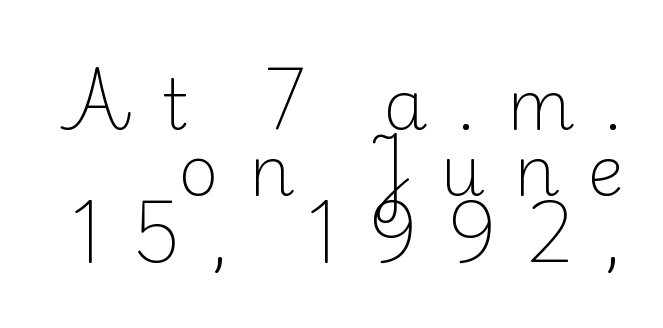
The image shows 70 px light serif type, upright; set right-aligned, tight line spacing (0.95x), unusually wide letter spacing (+0.41 em), not underlined; medium stroke contrast and a small x-height.
